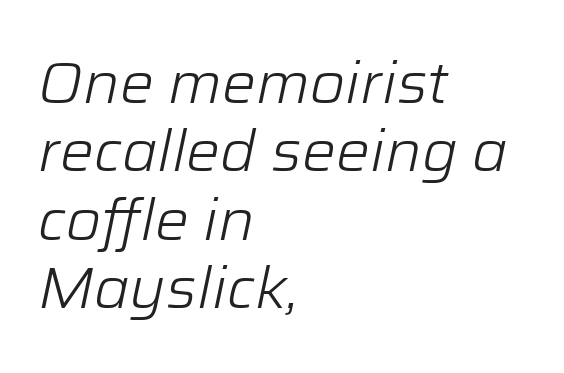
The image shows 57 px light type, italic (leaning right); set left-aligned, line spacing 1.2x, normal letter spacing, not underlined; low stroke contrast and a medium x-height.
